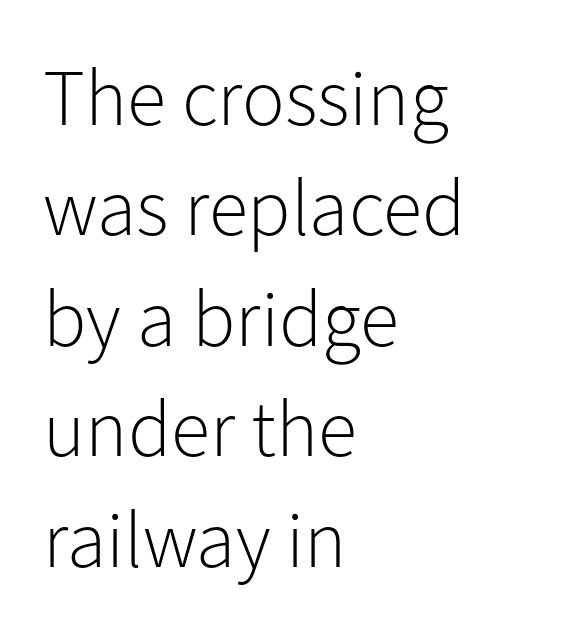
Q: Is the text bold? A: No.
Q: Is the text italic (slanted)? A: No, it is upright.
Q: Is the typeface a serif or a sans-serif typeface? A: Sans-serif.
Q: Is the text underlined? A: No.
Q: How is the paragraph aligned? A: Left-aligned.
Q: Is the spacing between letters normal or unusually wide? A: Normal.
Q: Is the spacing between lines tight, normal or loose? A: Normal.
Q: Width (condensed, normal, or wide)? A: Normal.
Q: Stroke contrast? A: Low.
Q: x-height? A: Medium.
Q: Monospaced? A: No.
